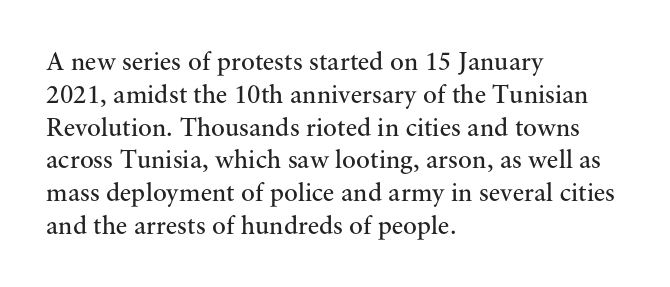
Check the space under the baseline: it is left empty. Posture: upright roman. Is the type heavy? It reads as light-to-regular instead. One-word summary of the alignment: left. The line-height multiplier appears to be the usual default.
